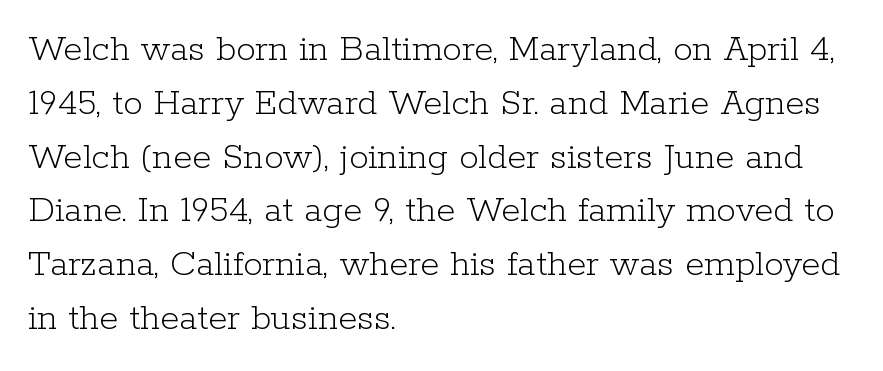
Q: Is the text bold? A: No.
Q: Is the text italic (slanted)? A: No, it is upright.
Q: Is the typeface a serif or a sans-serif typeface? A: Serif.
Q: Is the text underlined? A: No.
Q: How is the paragraph aligned? A: Left-aligned.
Q: Is the spacing between letters normal or unusually wide? A: Normal.
Q: Is the spacing between lines tight, normal or loose? A: Normal.
Q: Width (condensed, normal, or wide)? A: Normal.
Q: Stroke contrast? A: Low.
Q: x-height? A: Medium.
Q: Monospaced? A: No.
